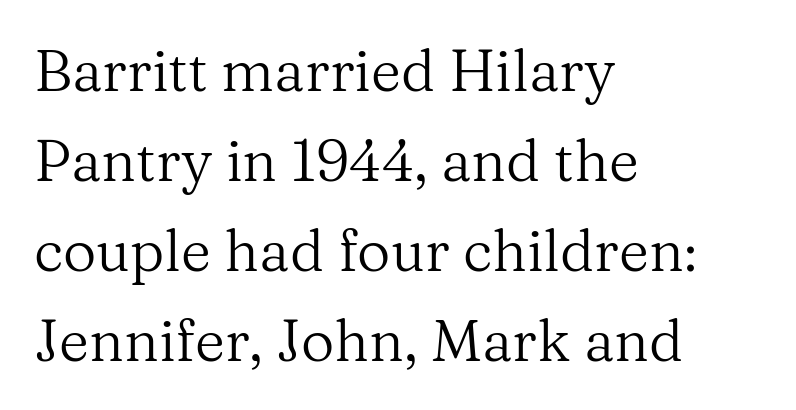
Q: Is the text bold? A: No.
Q: Is the text italic (slanted)? A: No, it is upright.
Q: Is the typeface a serif or a sans-serif typeface? A: Serif.
Q: Is the text underlined? A: No.
Q: How is the paragraph aligned? A: Left-aligned.
Q: Is the spacing between letters normal or unusually wide? A: Normal.
Q: Is the spacing between lines tight, normal or loose? A: Normal.
Q: Width (condensed, normal, or wide)? A: Normal.
Q: Stroke contrast? A: Medium.
Q: x-height? A: Medium.
Q: Monospaced? A: No.
